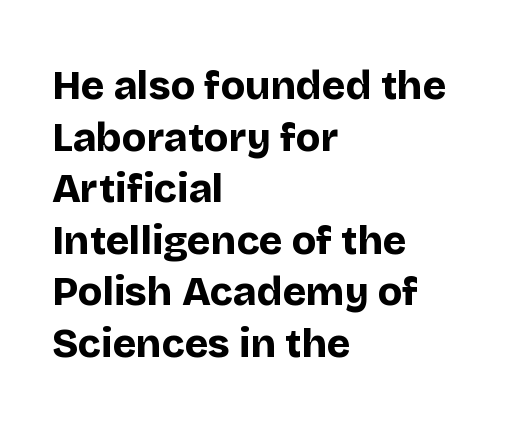
{"serif": "no", "italic": "no", "bold": "yes", "weight": "bold", "width": "normal", "stroke_contrast": "low", "x_height": "large", "monospaced": "no", "underline": "no", "align": "left", "line_spacing": "normal", "line_spacing_ratio": 1.29, "letter_spacing": "normal", "letter_spacing_em": 0.0, "glyph_px": 40}
